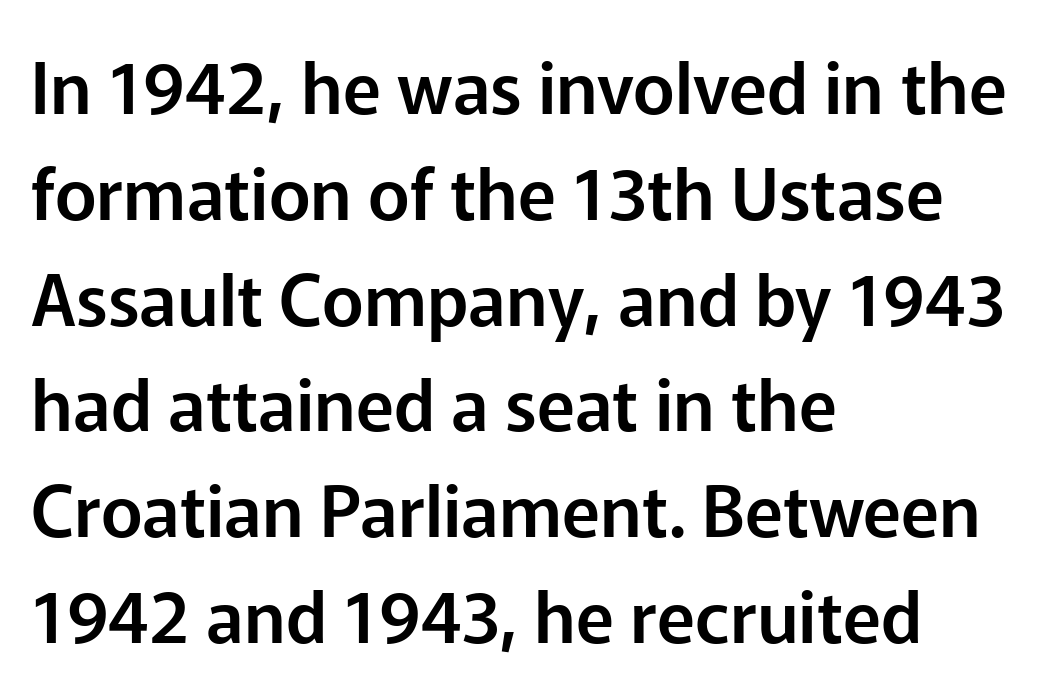
Q: Is the text italic (slanted)? A: No, it is upright.
Q: Is the typeface a serif or a sans-serif typeface? A: Sans-serif.
Q: Is the text underlined? A: No.
Q: How is the paragraph aligned? A: Left-aligned.
Q: Is the spacing between letters normal or unusually wide? A: Normal.
Q: Is the spacing between lines tight, normal or loose? A: Normal.
Q: Width (condensed, normal, or wide)? A: Normal.
Q: Stroke contrast? A: Low.
Q: x-height? A: Medium.
Q: Monospaced? A: No.
